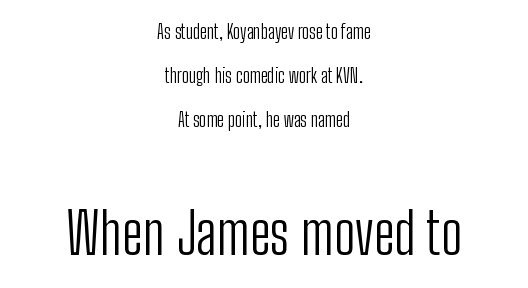
The letters carry no serifs — their stems end cleanly without finishing strokes. Size hierarchy here favors the trailing block over the leading one. Varying glyph widths throughout — classic text-font behaviour. The passage is arranged like a title page — every line centered. The horizontal fit of the characters is conventional and even.
